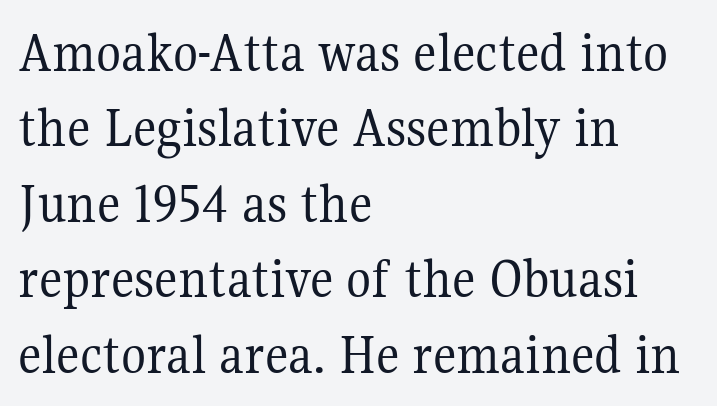
The passage is arranged the way most books set body copy — flush left. This is not heavy type; no bold has been used. Short note: letters normally spaced. No italicization has been applied; the sample stays upright.
